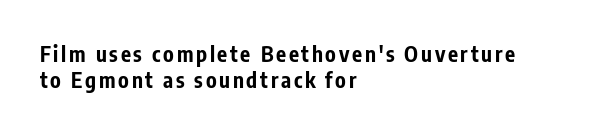
The image shows 21 px bold type, upright; set left-aligned, line spacing 1.23x, not underlined.
